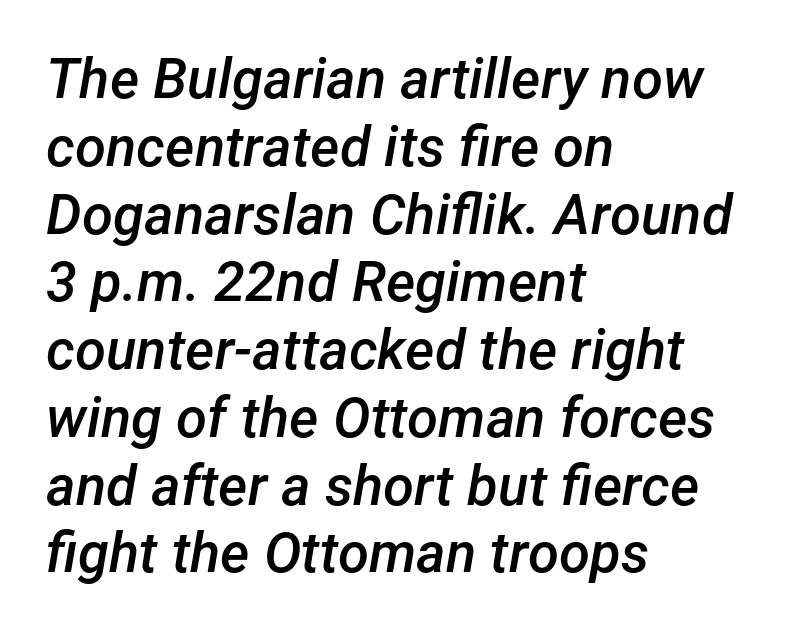
Q: Is the text bold? A: Semi-bold.
Q: Is the text italic (slanted)? A: Yes, it leans right by about 12 degrees.
Q: Is the text underlined? A: No.
Q: How is the paragraph aligned? A: Left-aligned.
Q: Is the spacing between letters normal or unusually wide? A: Normal.
Q: Width (condensed, normal, or wide)? A: Normal.
Q: Stroke contrast? A: Low.
Q: x-height? A: Medium.
Q: Monospaced? A: No.
